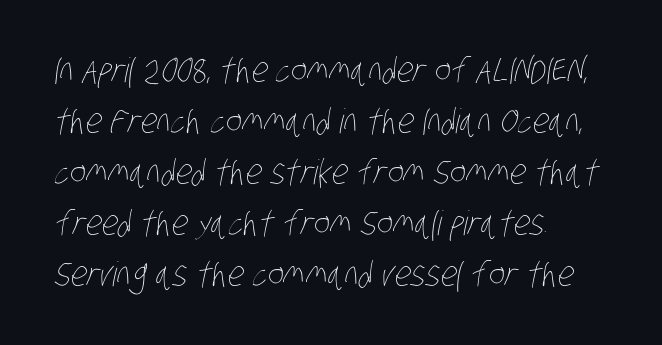
Q: Is the text bold? A: No.
Q: Is the text underlined? A: No.
Q: How is the paragraph aligned? A: Left-aligned.
Q: Is the spacing between letters normal or unusually wide? A: Normal.
Q: Is the spacing between lines tight, normal or loose? A: Normal.
Q: Width (condensed, normal, or wide)? A: Condensed.
Q: Stroke contrast? A: Low.
Q: x-height? A: Large.
Q: Monospaced? A: No.
